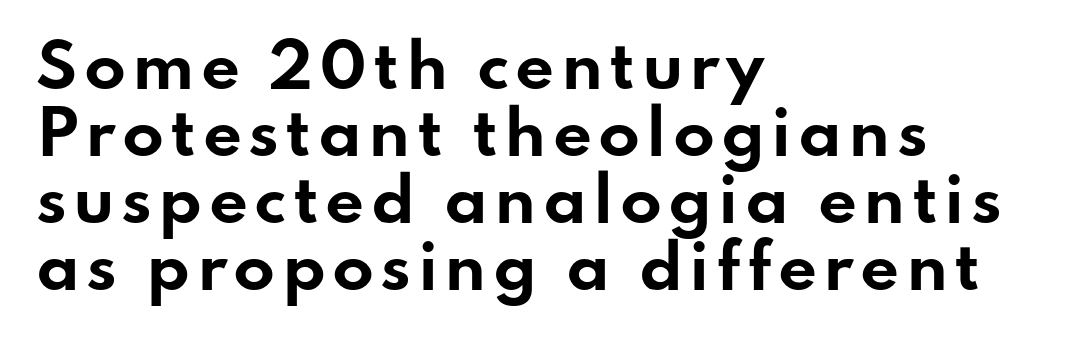
Q: Is the text bold? A: Yes.
Q: Is the text italic (slanted)? A: No, it is upright.
Q: Is the typeface a serif or a sans-serif typeface? A: Sans-serif.
Q: Is the text underlined? A: No.
Q: How is the paragraph aligned? A: Left-aligned.
Q: Is the spacing between lines tight, normal or loose? A: Tight.
Q: Width (condensed, normal, or wide)? A: Wide.
Q: Stroke contrast? A: Low.
Q: x-height? A: Small.
Q: Monospaced? A: No.
